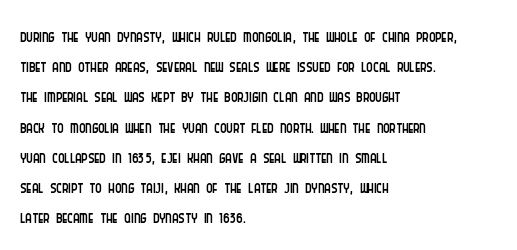
The weight would be labelled regular, book, light, or lighter still. Every stem runs plumb, perpendicular to the baseline. Descender tails drop into unmarked territory. One glance says typical: line gaps are just what's usual.
